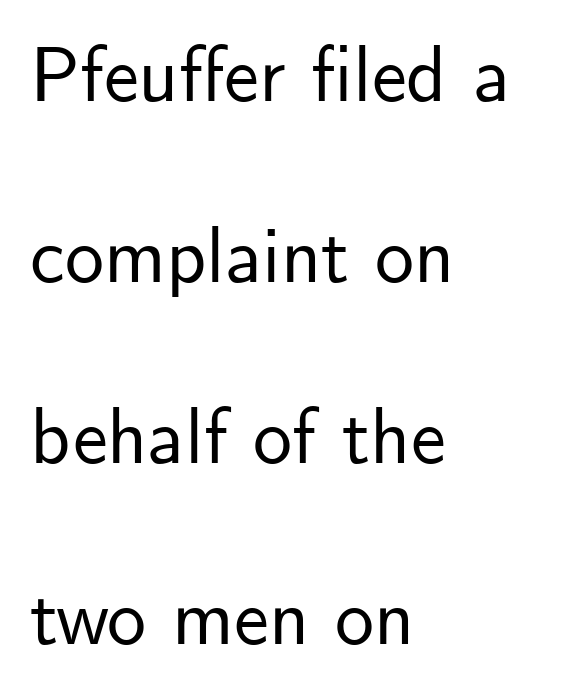
The image shows 78 px sans-serif type, upright; set left-aligned, loose line spacing (2.32x), normal letter spacing, not underlined; low stroke contrast and a small x-height.
